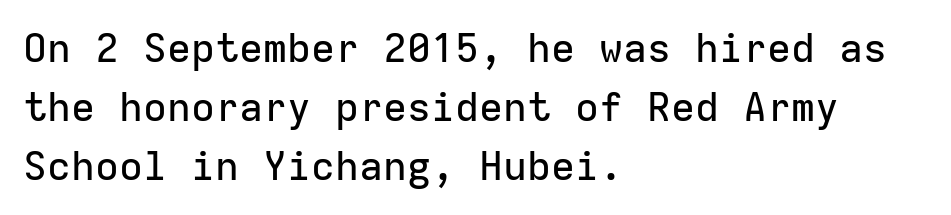
Q: Is the text italic (slanted)? A: No, it is upright.
Q: Is the typeface a serif or a sans-serif typeface? A: Sans-serif.
Q: Is the text underlined? A: No.
Q: How is the paragraph aligned? A: Left-aligned.
Q: Is the spacing between letters normal or unusually wide? A: Normal.
Q: Is the spacing between lines tight, normal or loose? A: Normal.
Q: Width (condensed, normal, or wide)? A: Normal.
Q: Stroke contrast? A: Low.
Q: x-height? A: Medium.
Q: Monospaced? A: Yes.
